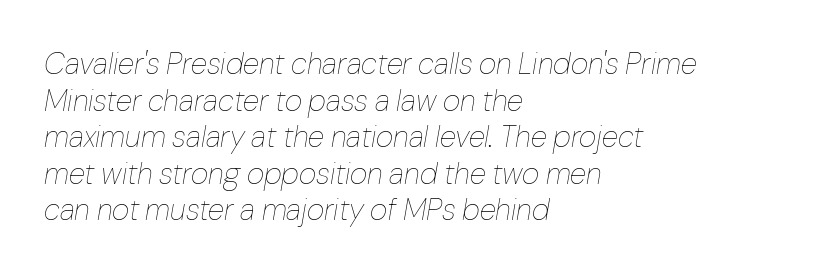
{"italic": "yes", "lean": "right", "slant_degrees": 10, "bold": "no", "weight": "thin", "width": "normal", "stroke_contrast": "low", "x_height": "medium", "monospaced": "no", "underline": "no", "align": "left", "line_spacing_ratio": 1.22, "letter_spacing": "normal", "letter_spacing_em": 0.0, "glyph_px": 30}
